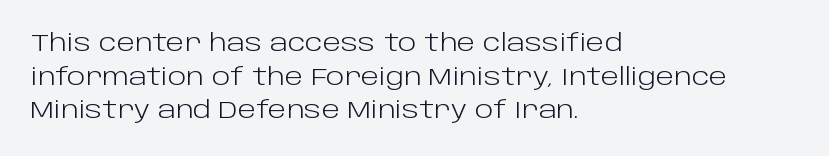
Q: Is the text bold? A: No.
Q: Is the text italic (slanted)? A: No, it is upright.
Q: Is the text underlined? A: No.
Q: How is the paragraph aligned? A: Left-aligned.
Q: Is the spacing between letters normal or unusually wide? A: Normal.
Q: Is the spacing between lines tight, normal or loose? A: Normal.
